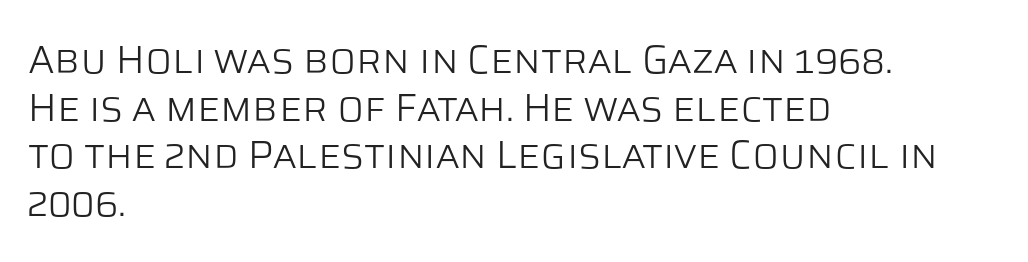
{"serif": "no", "italic": "no", "bold": "no", "weight": "light", "width": "normal", "stroke_contrast": "low", "x_height": "large", "monospaced": "no", "underline": "no", "align": "left", "line_spacing_ratio": 1.22, "letter_spacing": "normal", "letter_spacing_em": 0.0, "glyph_px": 39}
